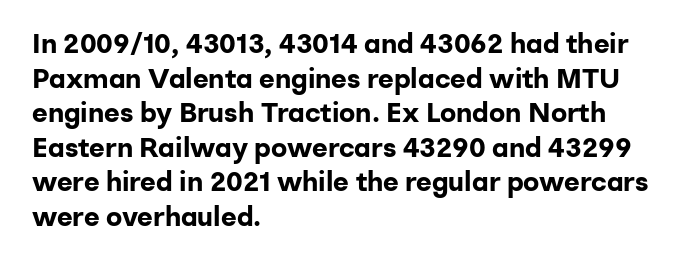
The image shows 27 px bold type, upright; set left-aligned, normal line spacing (1.28x), normal letter spacing, not underlined.
